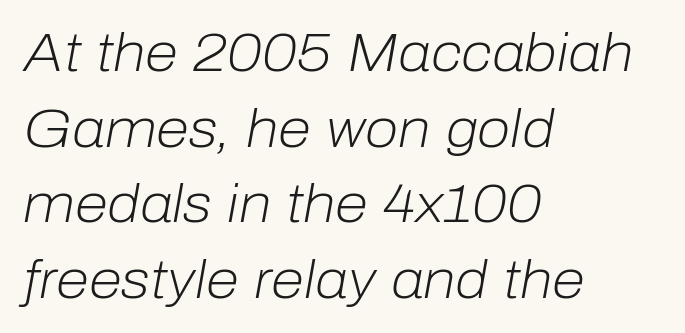
The image shows 54 px light type, italic (leaning right); set left-aligned, normal line spacing (1.4x), normal letter spacing, not underlined; low stroke contrast and a medium x-height.
